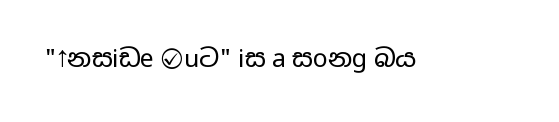
{"italic": "no", "bold": "no", "underline": "no", "letter_spacing": "normal", "letter_spacing_em": 0.0, "glyph_px": 25}
